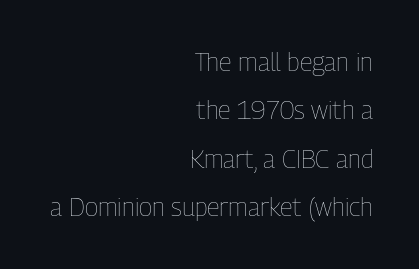
{"italic": "no", "bold": "no", "underline": "no", "align": "right", "line_spacing": "loose", "line_spacing_ratio": 1.94, "letter_spacing": "normal", "letter_spacing_em": 0.0, "glyph_px": 25}
